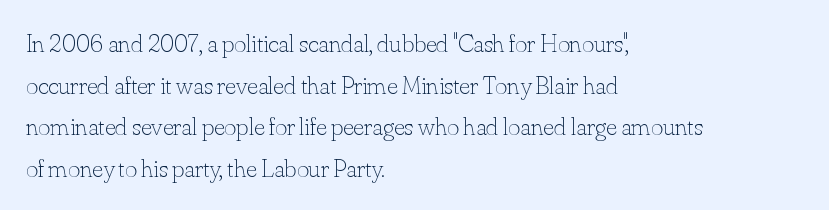
Q: Is the text bold? A: No.
Q: Is the text italic (slanted)? A: No, it is upright.
Q: Is the text underlined? A: No.
Q: How is the paragraph aligned? A: Left-aligned.
Q: Is the spacing between letters normal or unusually wide? A: Normal.
Q: Is the spacing between lines tight, normal or loose? A: Normal.
